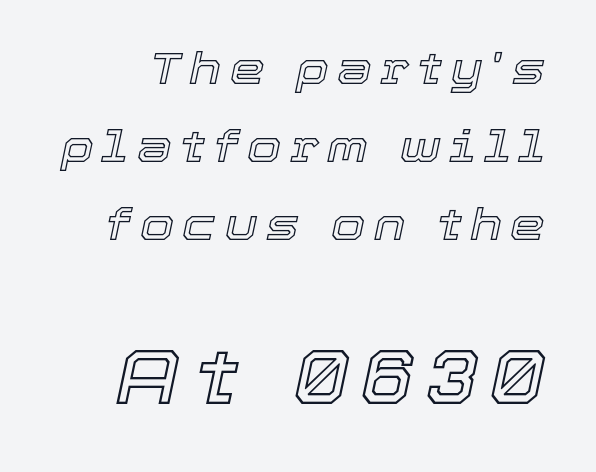
The lower block of text is set noticeably larger than the block above it. The whole block is typeset with a tilt. The zone under the glyphs is completely vacant. Varying glyph widths throughout — classic text-font behaviour.
